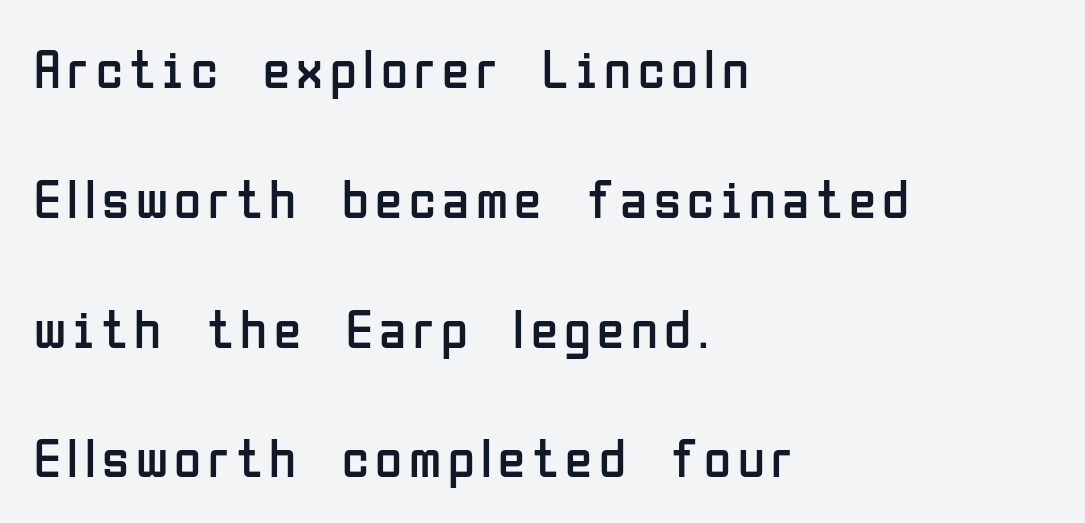
{"serif": "no", "italic": "no", "bold": "no", "weight": "regular", "width": "condensed", "stroke_contrast": "low", "x_height": "medium", "monospaced": "no", "underline": "no", "align": "left", "line_spacing": "loose", "line_spacing_ratio": 2.36, "glyph_px": 55}
